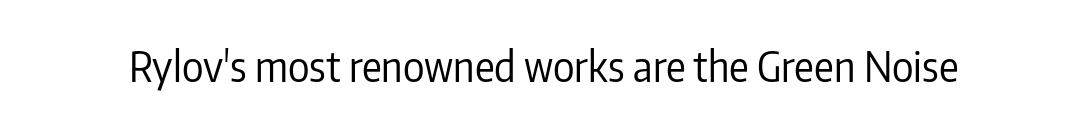
I'd call this a sans setting — the letters go barefoot. Counters stay open thanks to moderate or lighter strokes. Is this a fixed-width face? No — the glyphs have proportional, varying widths. Honestly, there is no underline to notice here at all.
